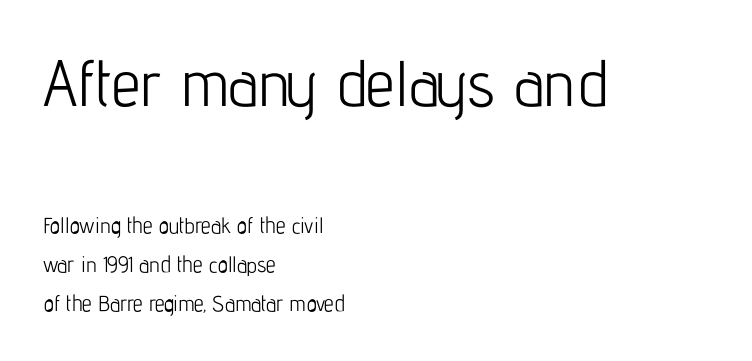
{"serif": "no", "italic": "no", "bold": "no", "weight": "light", "width": "condensed", "stroke_contrast": "low", "x_height": "medium", "monospaced": "no", "underline": "no", "align": "left", "line_spacing_ratio": 1.78, "letter_spacing": "normal", "letter_spacing_em": 0.0, "larger_block": "first", "size_ratio": 2.95, "glyph_px": 65}
